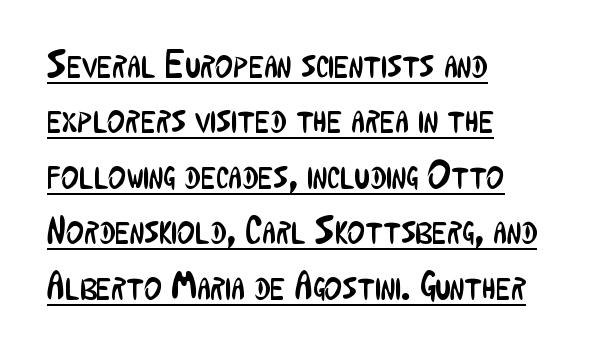
The image shows 38 px regular-weight, condensed sans-serif type, upright; set left-aligned, normal line spacing (1.46x), normal letter spacing, underlined; low stroke contrast and a medium x-height.
